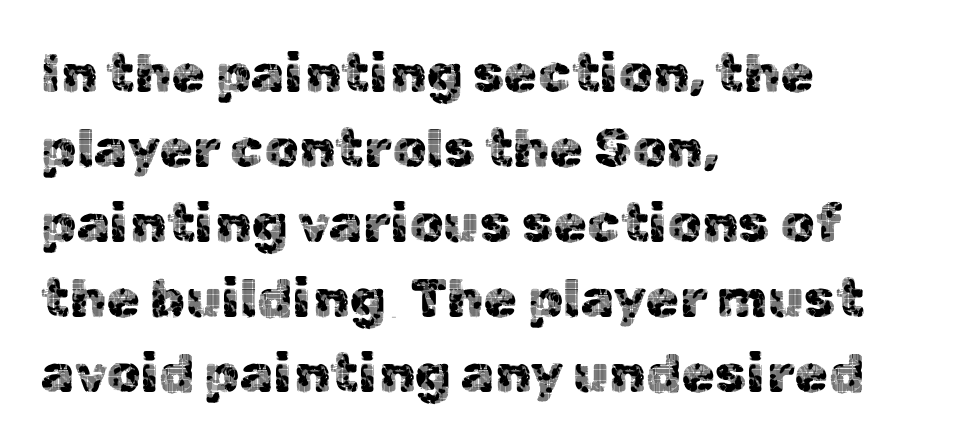
Between one letter and the next there's only the usual sliver of space. Typeset ragged right — the left edge is the straight one. A typesetter would call this leading conventional body-copy spacing. Style check: upright. In terms of letterform style, serifs are entirely absent.
